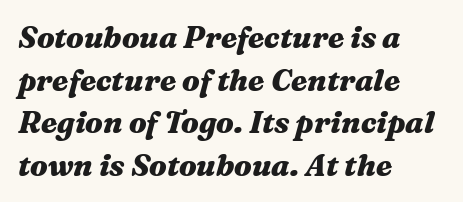
Tall strokes in this sample are angled rather than plumb. No word sits above an underline. The compositor pushed each line to the left boundary. Regarding leading, the lines here are spaced in the standard way.
